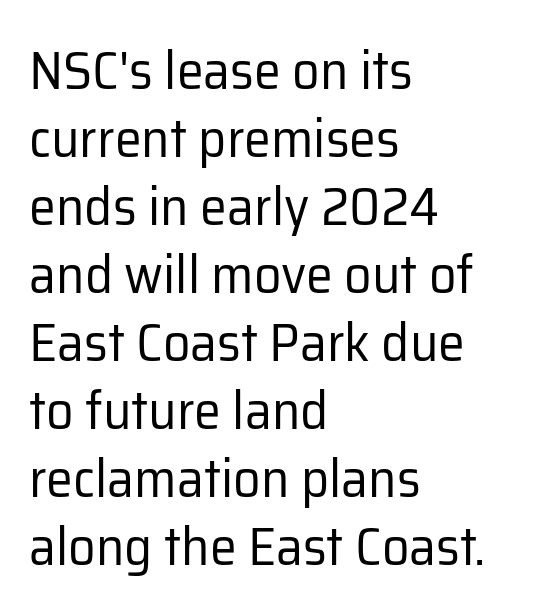
{"serif": "no", "italic": "no", "bold": "no", "weight": "regular", "width": "normal", "stroke_contrast": "low", "x_height": "medium", "monospaced": "no", "underline": "no", "align": "left", "line_spacing": "normal", "line_spacing_ratio": 1.26, "letter_spacing": "normal", "letter_spacing_em": 0.0, "glyph_px": 54}
